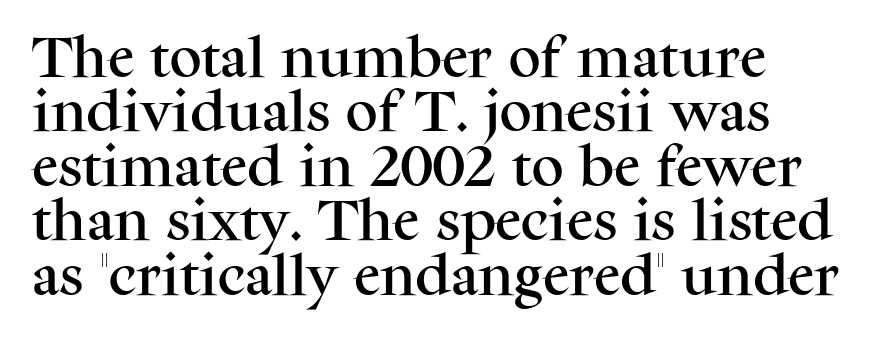
Does extra space separate the letters? No, they use regular spacing. Every stem runs plumb, perpendicular to the baseline. What kind of face is this? One with serifs. Here the designer chose a conventional face with non-uniform glyph widths. Descender tails drop into unmarked territory.
